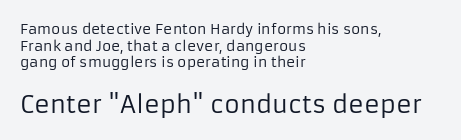
Q: Is the text bold? A: No.
Q: Is the text italic (slanted)? A: No, it is upright.
Q: Is the text underlined? A: No.
Q: How is the paragraph aligned? A: Left-aligned.
Q: Is the spacing between letters normal or unusually wide? A: Normal.
Q: Which block of text is set in a larger size, the first (top) or the second (bottom)? A: The second (bottom) one.
